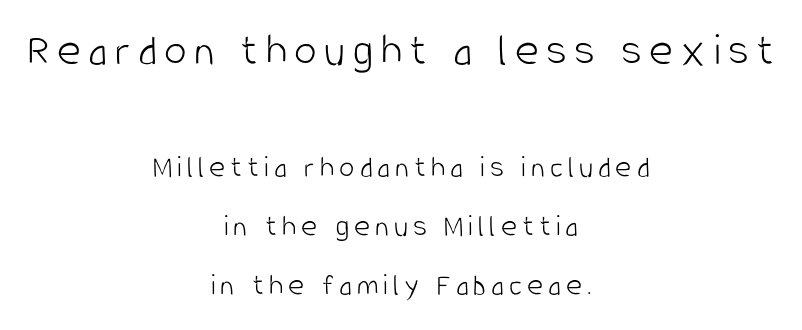
Here the first block reads like a headline and the second like body copy. The lettering holds an erect, upright posture throughout. Varying glyph widths throughout — classic text-font behaviour. Underlining? Definitely not there.
